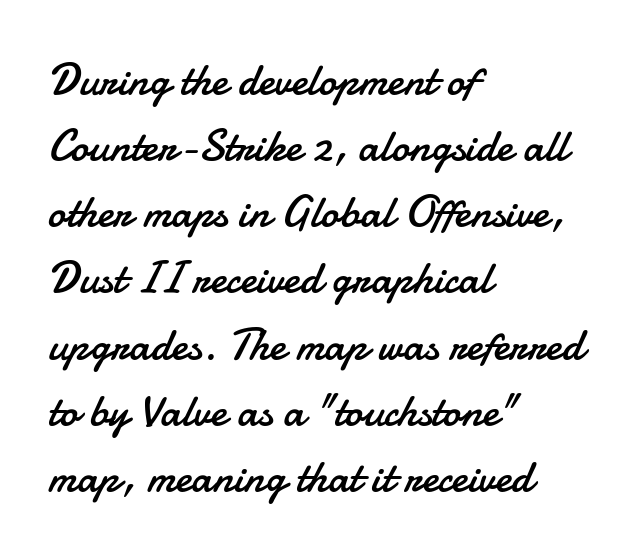
Q: Is the text bold? A: No.
Q: Is the text italic (slanted)? A: Yes.
Q: Is the typeface a serif or a sans-serif typeface? A: Sans-serif.
Q: Is the text underlined? A: No.
Q: How is the paragraph aligned? A: Left-aligned.
Q: Is the spacing between letters normal or unusually wide? A: Normal.
Q: Is the spacing between lines tight, normal or loose? A: Normal.
Q: Width (condensed, normal, or wide)? A: Normal.
Q: Stroke contrast? A: Low.
Q: x-height? A: Small.
Q: Monospaced? A: No.
